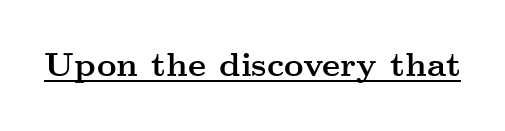
Does the weight exceed regular? Yes, all the way to bold. A serif font was chosen for this passage. Does a line run under the words? Yes, clearly. Quick note: not italic, upright. A typesetter would call this proportional, since set widths differ per character. Nothing unusual about the tracking: characters are spaced as the font intends.
